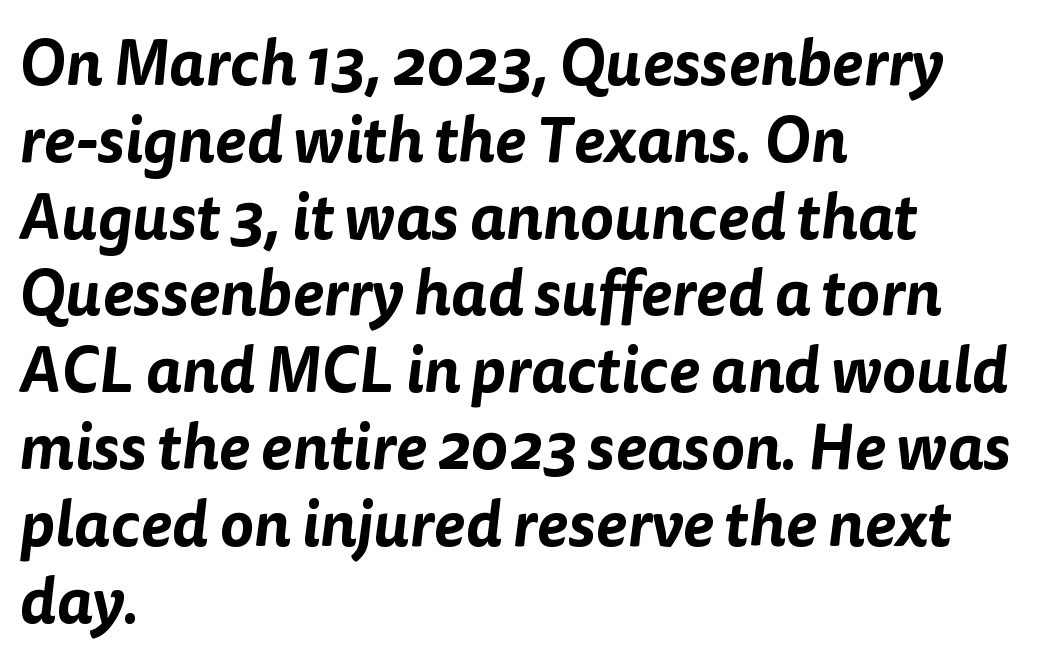
Q: Is the typeface a serif or a sans-serif typeface? A: Sans-serif.
Q: Is the text underlined? A: No.
Q: How is the paragraph aligned? A: Left-aligned.
Q: Is the spacing between letters normal or unusually wide? A: Normal.
Q: Width (condensed, normal, or wide)? A: Normal.
Q: Stroke contrast? A: Low.
Q: x-height? A: Medium.
Q: Monospaced? A: No.
